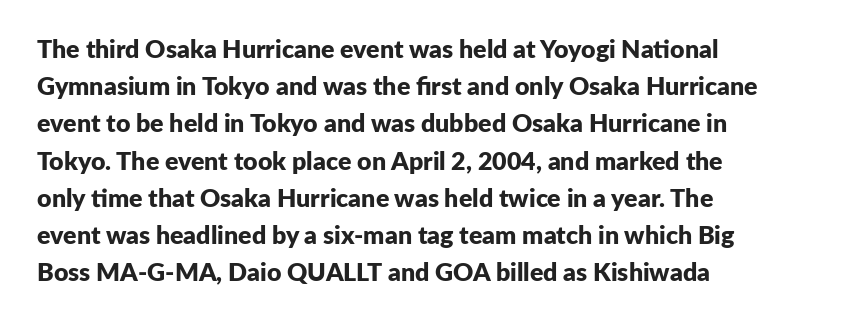
The image shows 25 px bold type, upright; set left-aligned, normal line spacing (1.49x), normal letter spacing, not underlined.
